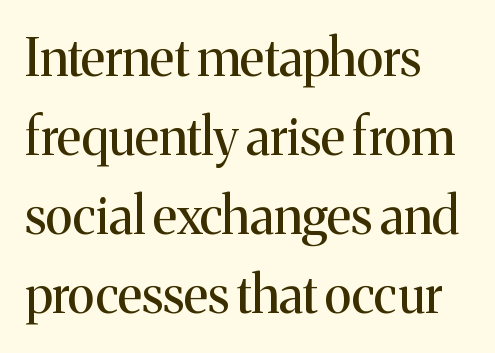
{"serif": "yes", "italic": "no", "bold": "no", "weight": "regular", "width": "normal", "stroke_contrast": "medium", "x_height": "medium", "monospaced": "no", "underline": "no", "align": "left", "line_spacing": "normal", "line_spacing_ratio": 1.55, "letter_spacing": "normal", "letter_spacing_em": 0.0, "glyph_px": 51}
